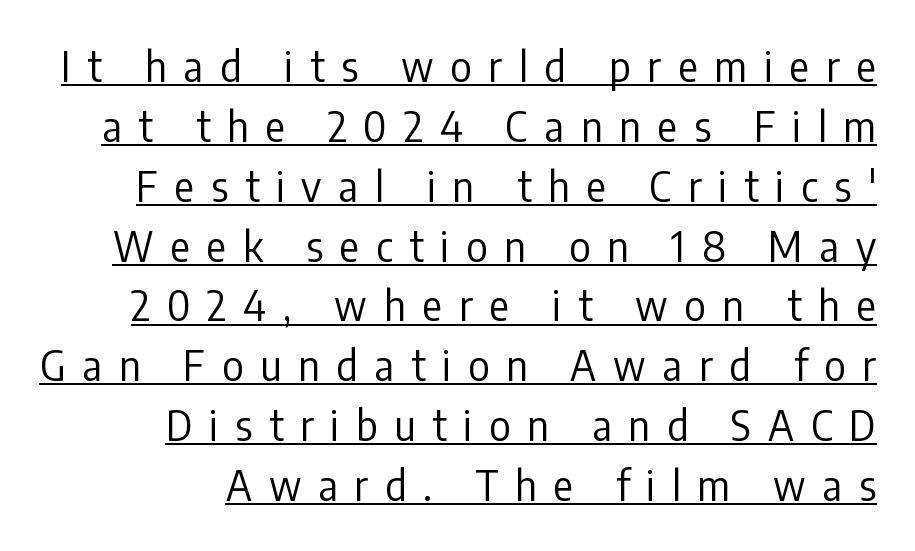
Observe the wide spacing: letters keep a clear distance from each other. Think of a printed novel: that variable character pitch is what you see here. Typeset ragged left — the right edge is the straight one. Looks like someone drew a line under every word here.
